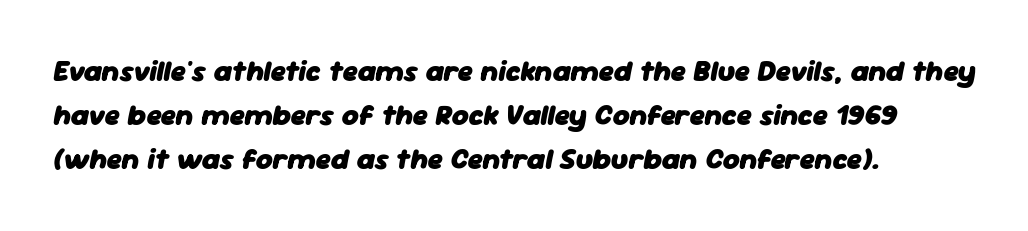
Q: Is the text bold? A: Yes.
Q: Is the text italic (slanted)? A: Yes, it leans right by about 11 degrees.
Q: Is the text underlined? A: No.
Q: How is the paragraph aligned? A: Left-aligned.
Q: Is the spacing between letters normal or unusually wide? A: Normal.
Q: Is the spacing between lines tight, normal or loose? A: Normal.
Q: Width (condensed, normal, or wide)? A: Normal.
Q: Stroke contrast? A: Low.
Q: x-height? A: Medium.
Q: Monospaced? A: No.
